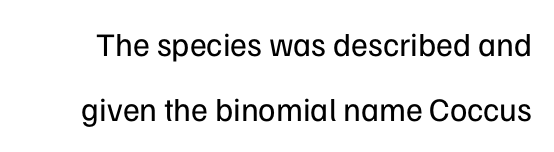
Q: Is the text bold? A: No.
Q: Is the text italic (slanted)? A: No, it is upright.
Q: Is the typeface a serif or a sans-serif typeface? A: Sans-serif.
Q: Is the text underlined? A: No.
Q: Is the spacing between letters normal or unusually wide? A: Normal.
Q: Is the spacing between lines tight, normal or loose? A: Loose.
Q: Width (condensed, normal, or wide)? A: Normal.
Q: Stroke contrast? A: Low.
Q: x-height? A: Medium.
Q: Monospaced? A: No.
